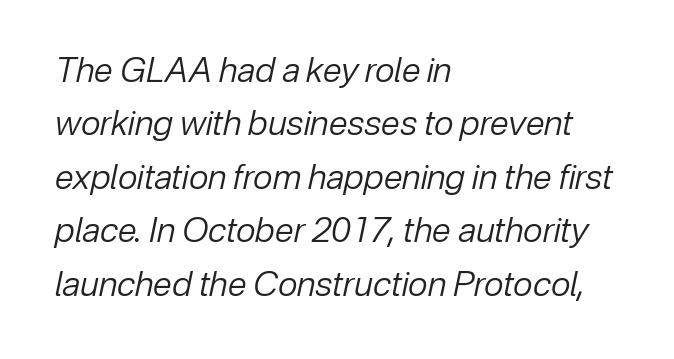
Notice how the stems are inclined rather than vertical — that's the hallmark of italics. Varying glyph widths throughout — classic text-font behaviour. Type without underlining. The tracking reads as untouched default to a designer's eye. The letters look calm and open, with moderate or lighter stems. Students, observe: this is what conventionally led text looks like.
